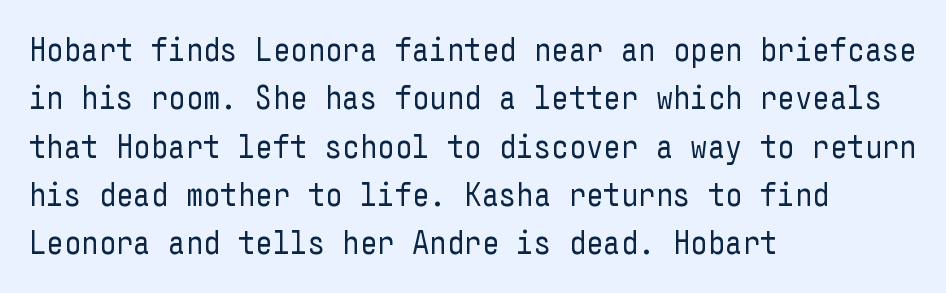
{"serif": "no", "italic": "no", "bold": "no", "weight": "regular", "width": "condensed", "stroke_contrast": "low", "x_height": "medium", "underline": "no", "align": "left", "line_spacing": "normal", "line_spacing_ratio": 1.42, "letter_spacing": "normal", "letter_spacing_em": 0.0, "glyph_px": 34}
